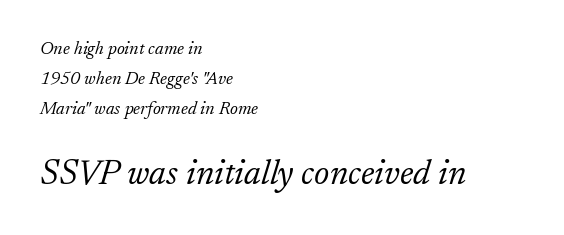
{"serif": "yes", "italic": "yes", "lean": "right", "slant_degrees": 17, "bold": "no", "weight": "light", "width": "normal", "stroke_contrast": "low", "x_height": "small", "monospaced": "no", "underline": "no", "align": "left", "line_spacing": "normal", "line_spacing_ratio": 1.67, "letter_spacing": "normal", "letter_spacing_em": 0.0, "larger_block": "second", "size_ratio": 1.94, "glyph_px": 35}
